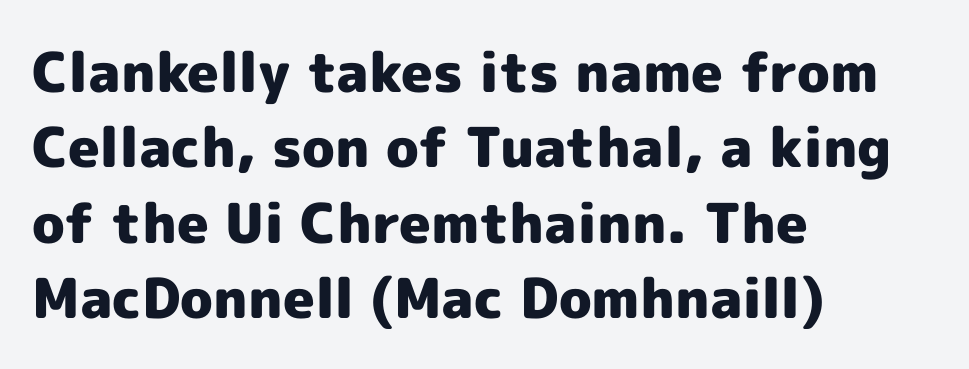
{"serif": "no", "italic": "no", "bold": "yes", "weight": "heavy", "width": "normal", "x_height": "medium", "monospaced": "no", "underline": "no", "align": "left", "line_spacing": "normal", "line_spacing_ratio": 1.37, "letter_spacing": "normal", "letter_spacing_em": 0.0, "glyph_px": 55}
